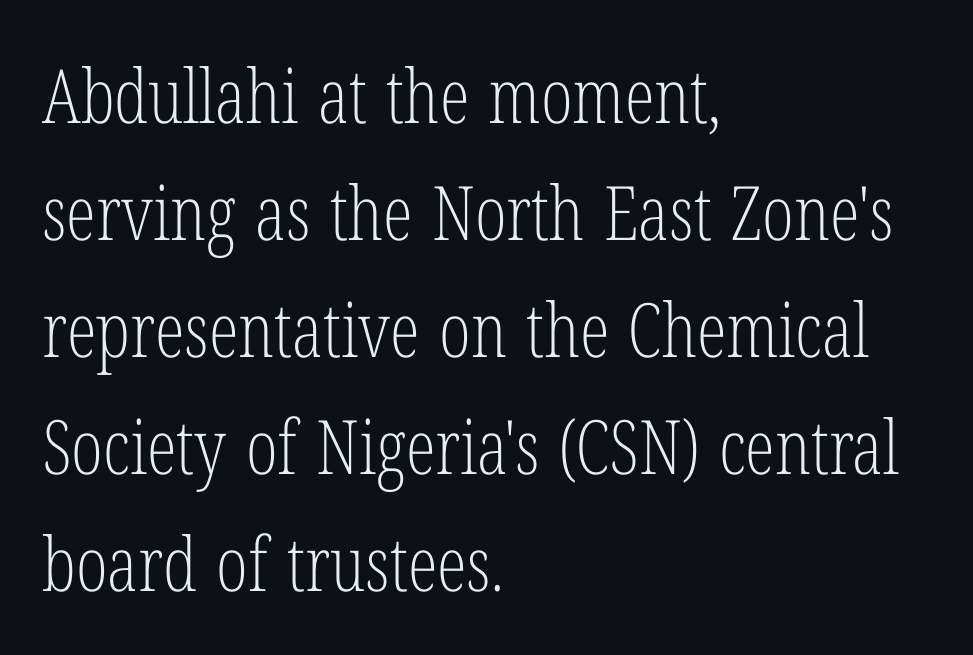
The image shows 75 px light, condensed serif type, upright; set left-aligned, normal line spacing (1.56x), normal letter spacing, not underlined; low stroke contrast and a medium x-height.
